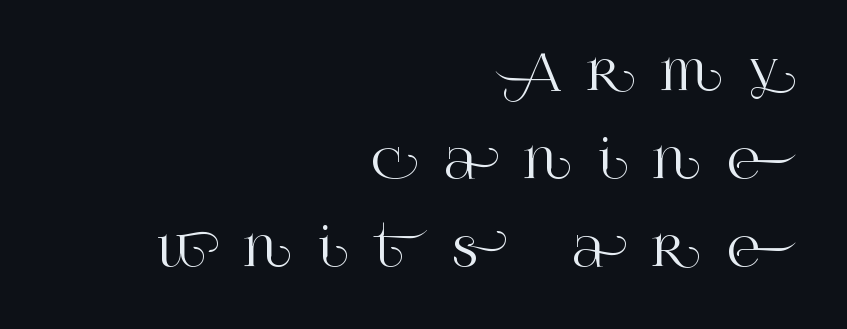
The image shows 51 px serif type, upright; set right-aligned, line spacing 1.73x, unusually wide letter spacing (+0.49 em), not underlined; high stroke contrast and a large x-height.
